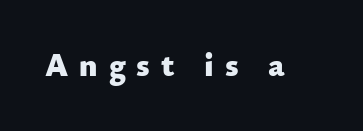
This rendering widens character spacing well past its baseline value. No word sits above an underline. Nothing sits at the stroke ends, so this counts as sans-serif. You'd pick this weight for a headline — it's a proper bold.
